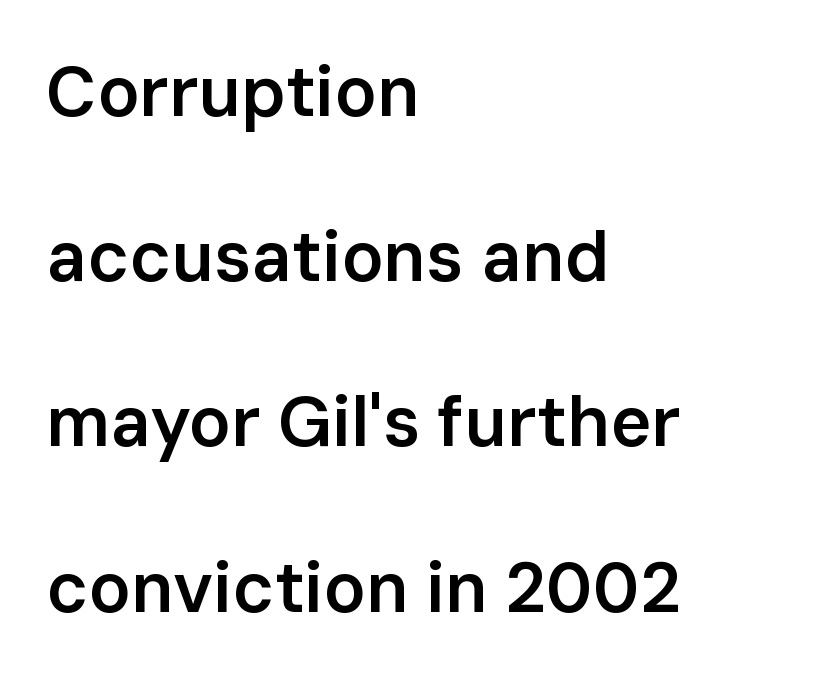
{"serif": "no", "italic": "no", "bold": "semi", "weight": "semibold", "width": "normal", "stroke_contrast": "low", "x_height": "medium", "monospaced": "no", "underline": "no", "align": "left", "line_spacing": "loose", "line_spacing_ratio": 2.36, "letter_spacing": "normal", "letter_spacing_em": 0.0, "glyph_px": 70}
